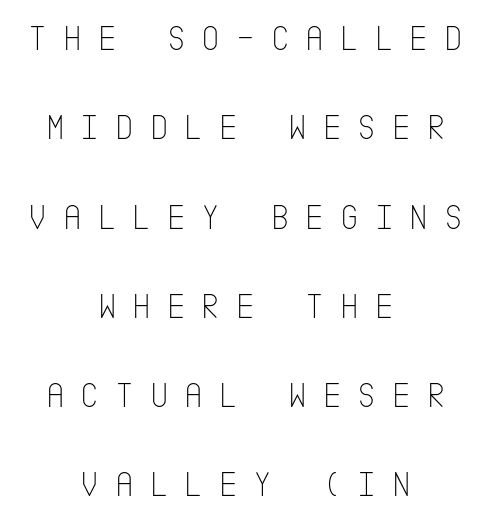
The line texture is sparse and dotted thanks to wide tracking. If you folded the block vertically in half, each line would mirror itself in length. Letters have the restrained weight of plain body copy at most. If you measured baseline to baseline, you'd find a long distance. Do the letters lean? They stand straight. The glyphs in this specimen are sans serif.
